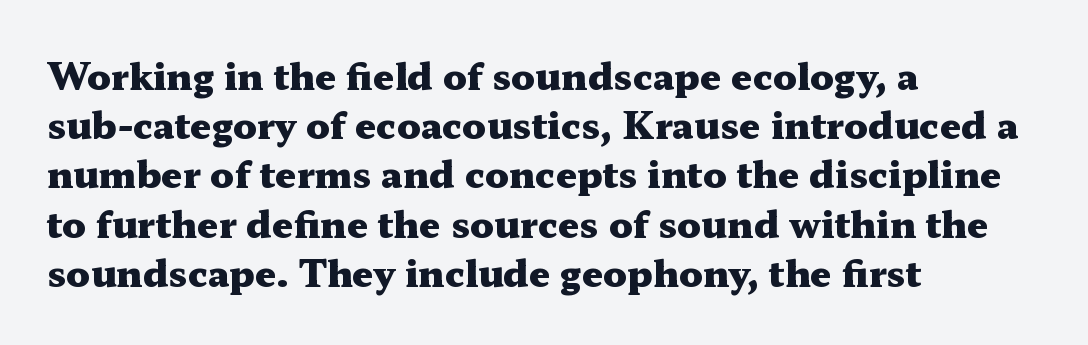
The image shows 37 px heavy, wide serif type, upright; set left-aligned, normal line spacing (1.33x), normal letter spacing, not underlined; medium stroke contrast and a medium x-height.
